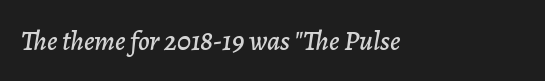
Q: Is the text italic (slanted)? A: Yes, it leans right by about 7 degrees.
Q: Is the text underlined? A: No.
Q: Is the spacing between letters normal or unusually wide? A: Normal.
Q: Width (condensed, normal, or wide)? A: Normal.
Q: Stroke contrast? A: Low.
Q: x-height? A: Medium.
Q: Monospaced? A: No.
